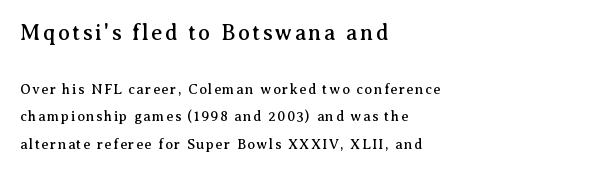
{"italic": "no", "underline": "no", "align": "left", "line_spacing": "loose", "line_spacing_ratio": 1.96, "larger_block": "first", "size_ratio": 1.57, "glyph_px": 22}
